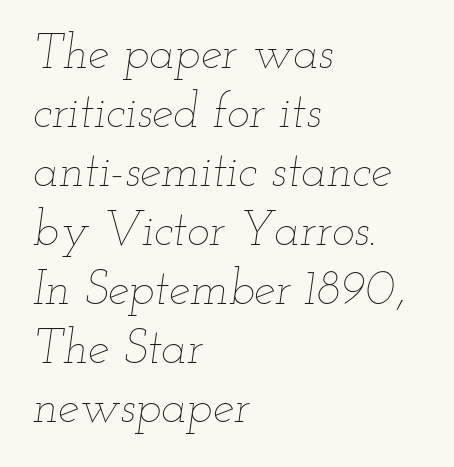
Q: Is the text bold? A: No.
Q: Is the text italic (slanted)? A: Yes, it leans right by about 12 degrees.
Q: Is the text underlined? A: No.
Q: How is the paragraph aligned? A: Left-aligned.
Q: Is the spacing between letters normal or unusually wide? A: Normal.
Q: Width (condensed, normal, or wide)? A: Wide.
Q: Stroke contrast? A: Low.
Q: x-height? A: Small.
Q: Monospaced? A: No.
